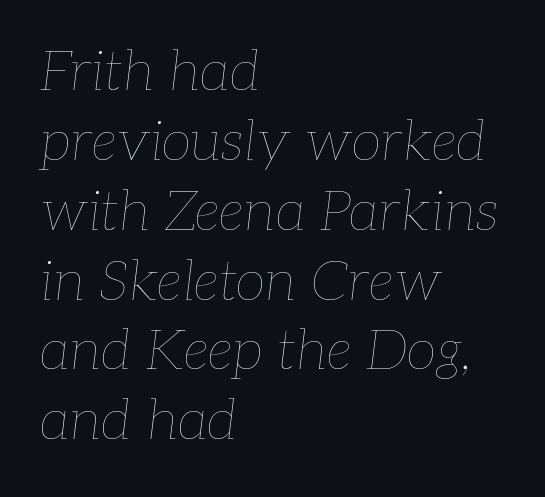
The image shows 55 px thin type, italic (leaning right); set left-aligned, normal line spacing (1.27x), normal letter spacing, not underlined; low stroke contrast and a medium x-height.
